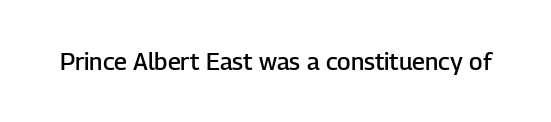
Q: Is the text bold? A: Semi-bold.
Q: Is the text italic (slanted)? A: No, it is upright.
Q: Is the text underlined? A: No.
Q: Is the spacing between letters normal or unusually wide? A: Normal.
